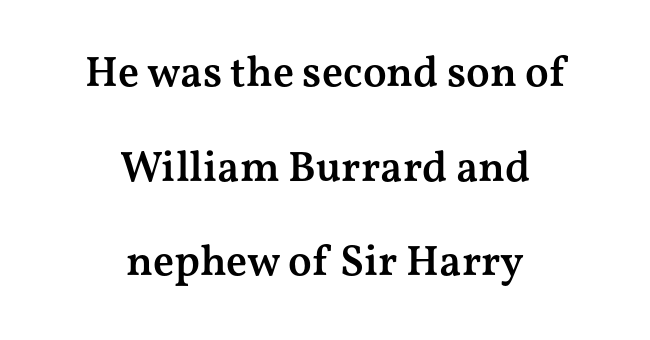
{"serif": "yes", "italic": "no", "bold": "semi", "weight": "semibold", "width": "wide", "stroke_contrast": "medium", "x_height": "medium", "monospaced": "no", "underline": "no", "align": "center", "line_spacing": "loose", "line_spacing_ratio": 2.2, "letter_spacing": "normal", "letter_spacing_em": 0.0, "glyph_px": 43}
